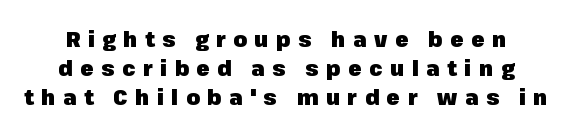
The image shows 22 px bold type, upright; set normal line spacing (1.31x), unusually wide letter spacing (+0.34 em), not underlined.
